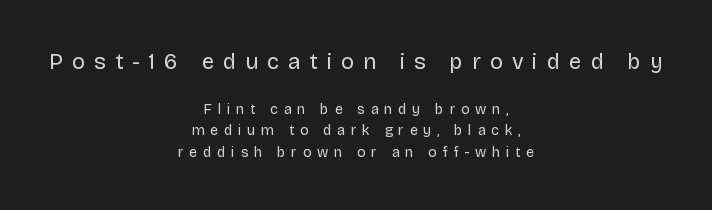
The image shows 22 px text type, upright; set centered, normal line spacing (1.55x), unusually wide letter spacing (+0.41 em), not underlined; the first (top) block is 1.57x larger.
